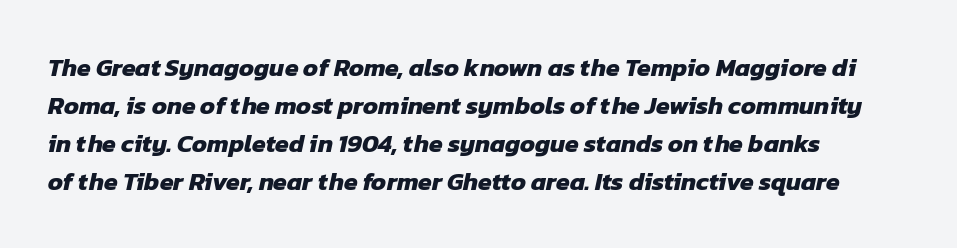
Q: Is the text bold? A: Yes.
Q: Is the text underlined? A: No.
Q: How is the paragraph aligned? A: Left-aligned.
Q: Is the spacing between letters normal or unusually wide? A: Normal.
Q: Is the spacing between lines tight, normal or loose? A: Normal.
